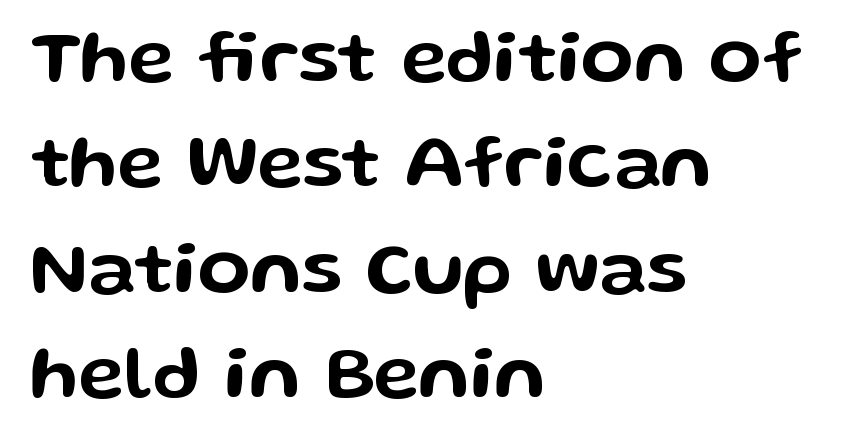
Q: Is the text italic (slanted)? A: No, it is upright.
Q: Is the typeface a serif or a sans-serif typeface? A: Sans-serif.
Q: Is the text underlined? A: No.
Q: How is the paragraph aligned? A: Left-aligned.
Q: Is the spacing between letters normal or unusually wide? A: Normal.
Q: Is the spacing between lines tight, normal or loose? A: Normal.
Q: Width (condensed, normal, or wide)? A: Wide.
Q: Stroke contrast? A: Low.
Q: x-height? A: Medium.
Q: Monospaced? A: No.
